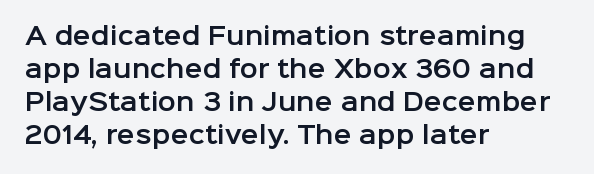
The image shows 24 px text type, upright; set left-aligned, normal line spacing (1.37x), normal letter spacing, not underlined.
